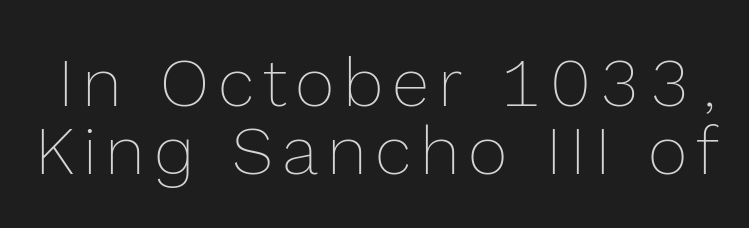
Q: Is the text bold? A: No.
Q: Is the text italic (slanted)? A: No, it is upright.
Q: Is the text underlined? A: No.
Q: Is the spacing between lines tight, normal or loose? A: Tight.
Q: Width (condensed, normal, or wide)? A: Normal.
Q: x-height? A: Medium.
Q: Monospaced? A: No.
